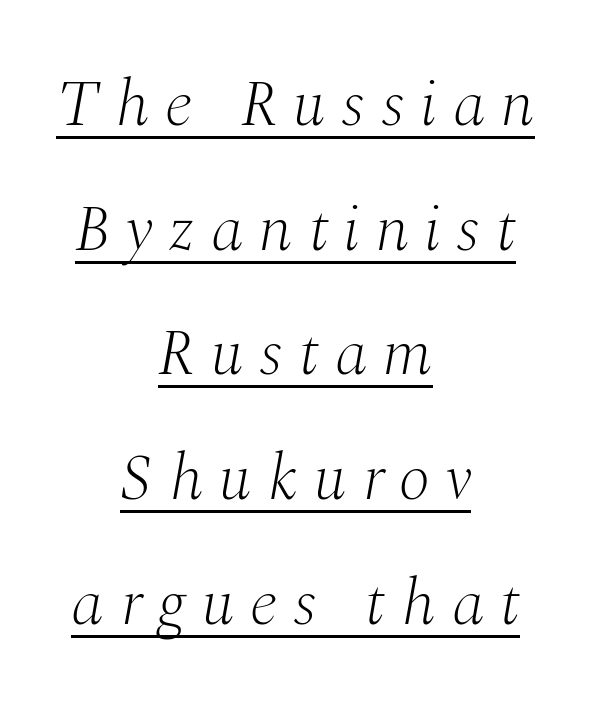
{"serif": "yes", "italic": "yes", "lean": "right", "slant_degrees": 10, "bold": "no", "weight": "light", "width": "normal", "stroke_contrast": "medium", "x_height": "medium", "monospaced": "no", "underline": "yes", "align": "center", "line_spacing_ratio": 1.89, "letter_spacing": "wide", "letter_spacing_em": 0.24, "glyph_px": 66}
